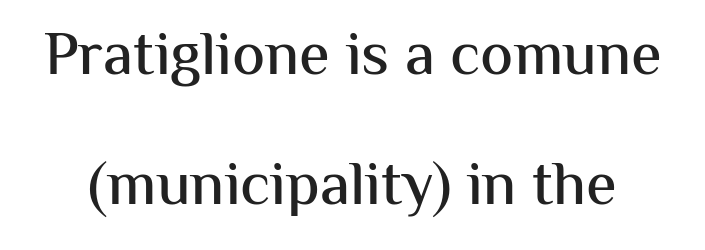
{"serif": "no", "italic": "no", "width": "normal", "stroke_contrast": "medium", "x_height": "medium", "monospaced": "no", "underline": "no", "line_spacing": "loose", "line_spacing_ratio": 2.09, "letter_spacing": "normal", "letter_spacing_em": 0.0, "glyph_px": 62}
